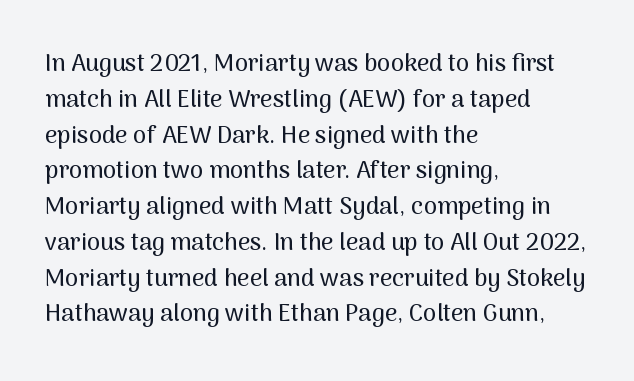
The image shows 24 px text type, upright; set left-aligned, normal line spacing (1.49x), normal letter spacing, not underlined.
